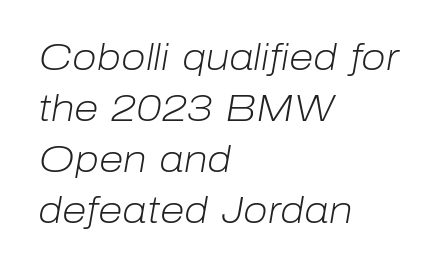
{"italic": "yes", "lean": "right", "slant_degrees": 10, "bold": "no", "weight": "light", "width": "normal", "stroke_contrast": "low", "x_height": "medium", "monospaced": "no", "underline": "no", "align": "left", "line_spacing": "normal", "line_spacing_ratio": 1.42, "letter_spacing": "normal", "letter_spacing_em": 0.0, "glyph_px": 36}
